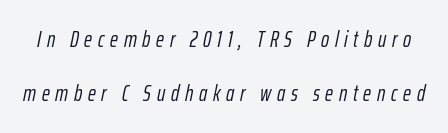
Q: Is the text bold? A: No.
Q: Is the text italic (slanted)? A: Yes, it leans right by about 12 degrees.
Q: Is the text underlined? A: No.
Q: Is the spacing between letters normal or unusually wide? A: Unusually wide.
Q: Is the spacing between lines tight, normal or loose? A: Loose.
